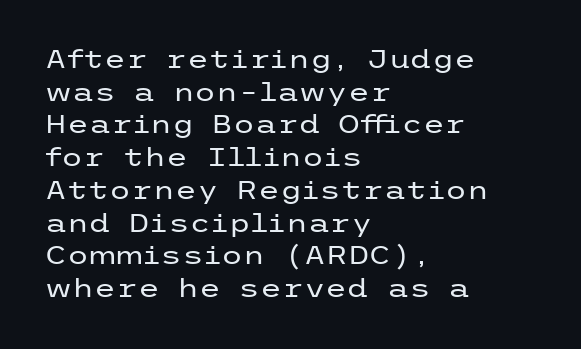
Q: Is the text bold? A: No.
Q: Is the text italic (slanted)? A: No, it is upright.
Q: Is the text underlined? A: No.
Q: How is the paragraph aligned? A: Left-aligned.
Q: Is the spacing between letters normal or unusually wide? A: Normal.
Q: Is the spacing between lines tight, normal or loose? A: Normal.
